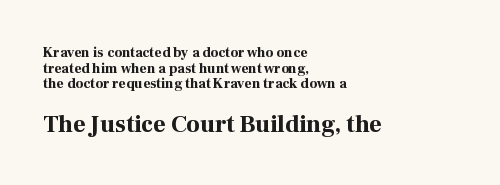
{"italic": "no", "bold": "yes", "underline": "no", "align": "left", "line_spacing": "tight", "line_spacing_ratio": 1.12, "letter_spacing": "normal", "letter_spacing_em": 0.0, "larger_block": "second", "size_ratio": 1.71, "glyph_px": 24}
